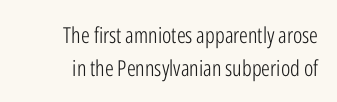
Q: Is the text bold? A: No.
Q: Is the text italic (slanted)? A: No, it is upright.
Q: Is the text underlined? A: No.
Q: Is the spacing between letters normal or unusually wide? A: Normal.
Q: Is the spacing between lines tight, normal or loose? A: Normal.
